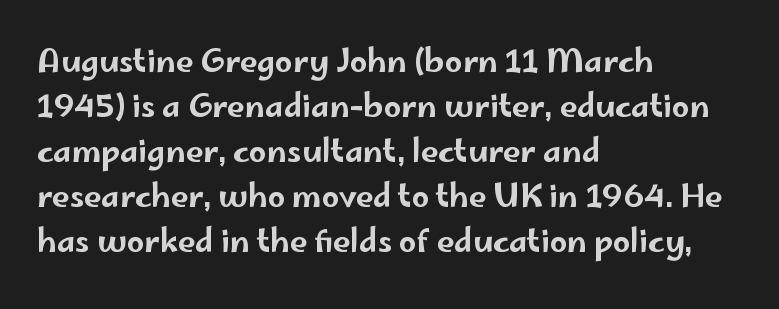
Q: Is the text italic (slanted)? A: No, it is upright.
Q: Is the typeface a serif or a sans-serif typeface? A: Sans-serif.
Q: Is the text underlined? A: No.
Q: How is the paragraph aligned? A: Left-aligned.
Q: Is the spacing between letters normal or unusually wide? A: Normal.
Q: Is the spacing between lines tight, normal or loose? A: Normal.
Q: Width (condensed, normal, or wide)? A: Wide.
Q: Stroke contrast? A: Low.
Q: x-height? A: Small.
Q: Monospaced? A: No.
